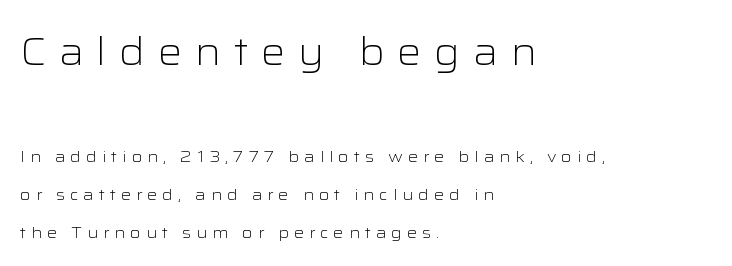
The image shows 39 px light, wide sans-serif type, upright; set left-aligned, loose line spacing (2.36x), unusually wide letter spacing (+0.31 em), not underlined; the first (top) block is 2.44x larger; low stroke contrast and a medium x-height.
